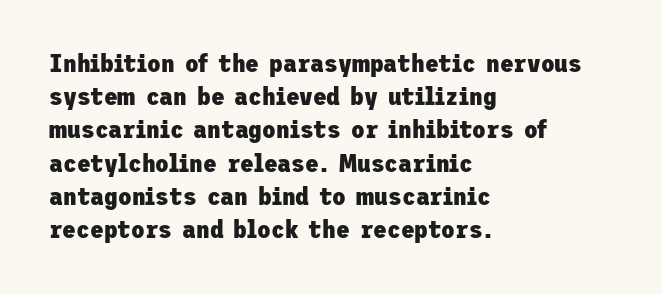
One-word summary of the alignment: left. Compared with an ordinary text face, these strokes are far heavier — a full bold. Interline gaps are of average width in this sample. Letter spacing: default. The baseline area is clear. The letters stand upright; this is a roman face.
